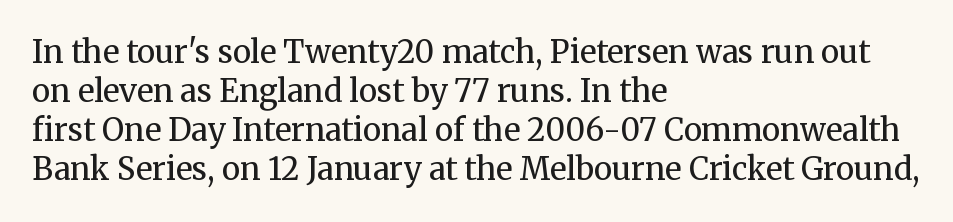
{"serif": "yes", "italic": "no", "bold": "no", "weight": "regular", "width": "normal", "stroke_contrast": "medium", "x_height": "medium", "monospaced": "no", "underline": "no", "align": "left", "line_spacing": "normal", "line_spacing_ratio": 1.26, "letter_spacing": "normal", "letter_spacing_em": 0.0, "glyph_px": 31}
